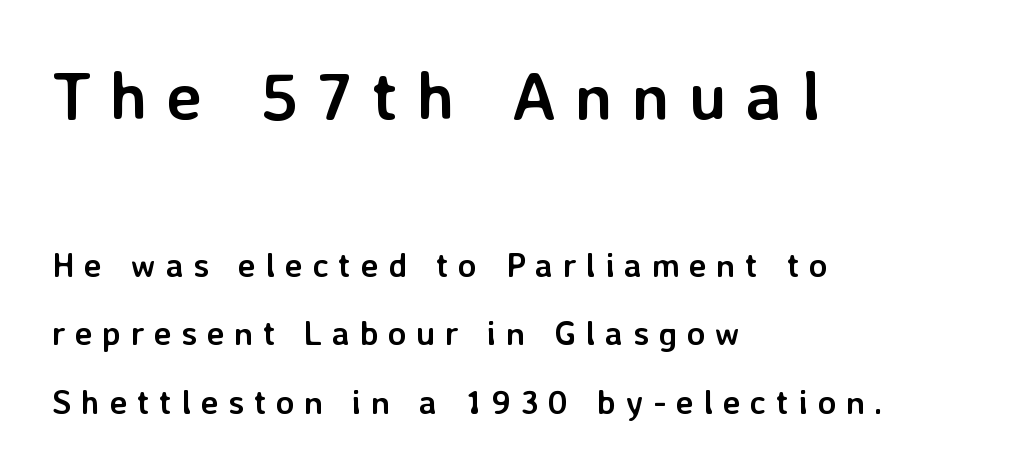
The image shows 68 px semibold sans-serif type, upright; set left-aligned, loose line spacing (2.01x), unusually wide letter spacing (+0.28 em), not underlined; the first (top) block is 2.0x larger; low stroke contrast and a medium x-height.
